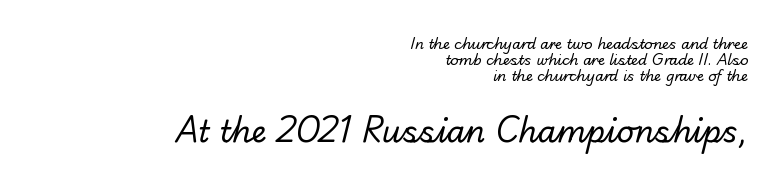
Q: Is the text bold? A: No.
Q: Is the typeface a serif or a sans-serif typeface? A: Sans-serif.
Q: Is the text underlined? A: No.
Q: How is the paragraph aligned? A: Right-aligned.
Q: Is the spacing between letters normal or unusually wide? A: Normal.
Q: Is the spacing between lines tight, normal or loose? A: Tight.
Q: Which block of text is set in a larger size, the first (top) or the second (bottom)? A: The second (bottom) one.
Q: Width (condensed, normal, or wide)? A: Normal.
Q: Stroke contrast? A: Low.
Q: x-height? A: Small.
Q: Monospaced? A: No.
